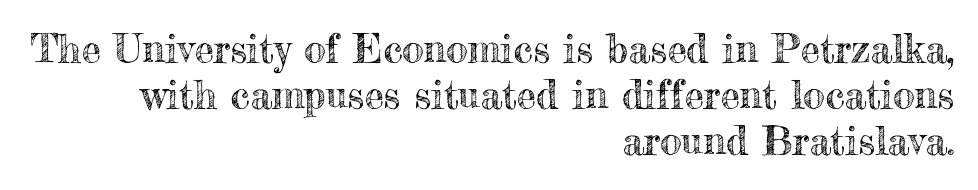
The letters stand straight up with perfectly vertical stems. A typesetter would call this proportional, since set widths differ per character. The rag falls on the left side of this text block. A typesetter would call this zero additional tracking. This rendering features lettering with no underline.
